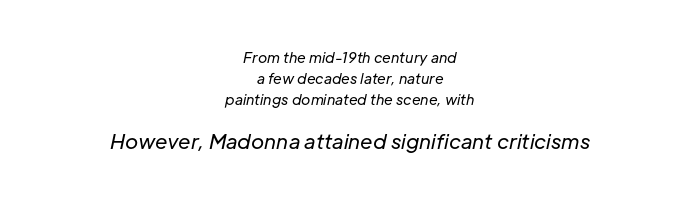
The image shows 20 px text type, italic (leaning right); set centered, normal line spacing (1.49x), normal letter spacing, not underlined; the second (bottom) block is 1.43x larger.
